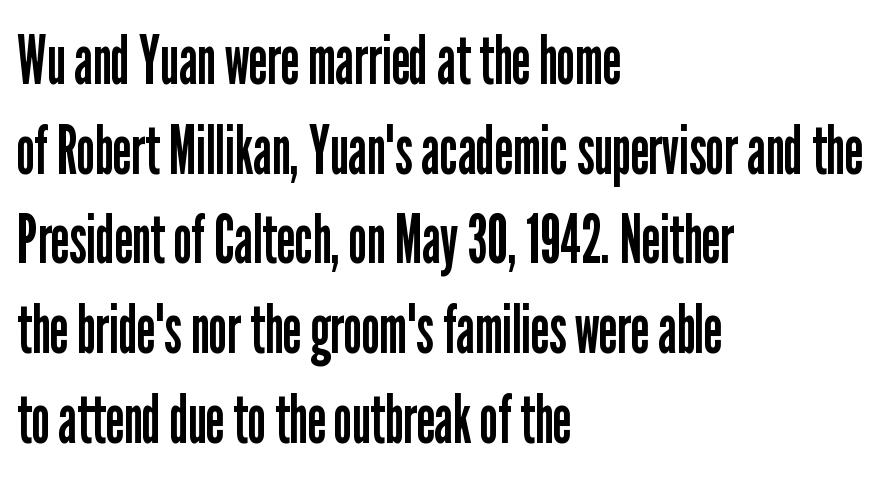
The image shows 69 px regular-weight, condensed sans-serif type, upright; set left-aligned, normal line spacing (1.3x), normal letter spacing, not underlined; low stroke contrast and a medium x-height.
